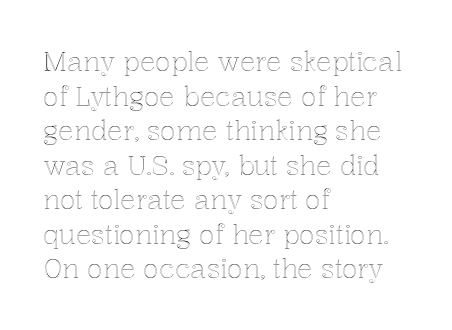
{"italic": "no", "underline": "no", "align": "left", "line_spacing": "normal", "line_spacing_ratio": 1.33, "letter_spacing": "normal", "letter_spacing_em": 0.0, "glyph_px": 26}
